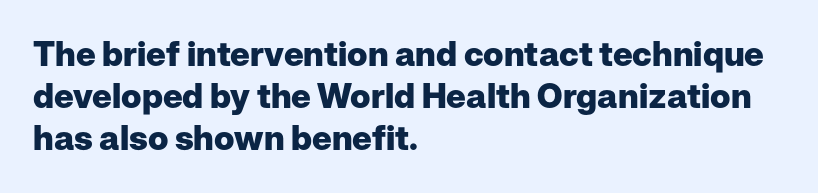
The image shows 34 px heavy sans-serif type, upright; set left-aligned, line spacing 1.24x, normal letter spacing, not underlined; low stroke contrast and a medium x-height.
